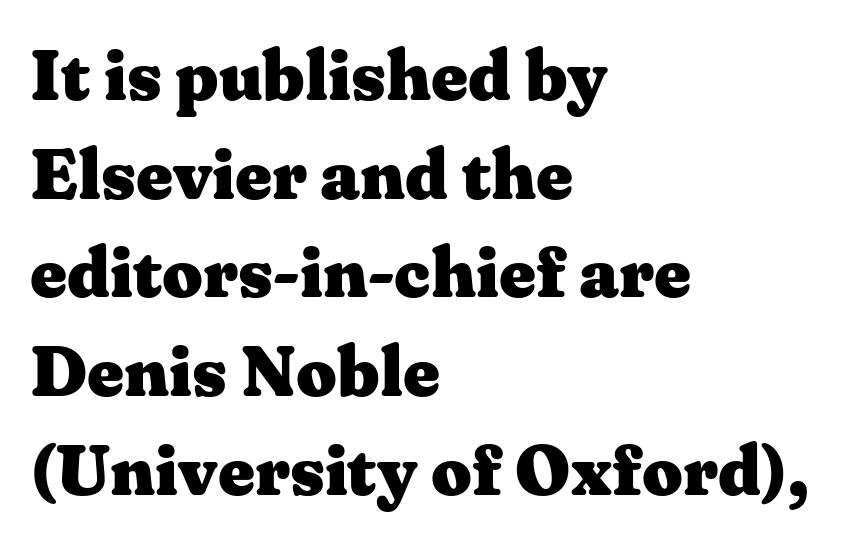
The characters look thick and weighty, a clear bold. Underlining? Definitely not there. The passage shown has conventional tracking throughout. The lines are quadded left. This sample has the flowing, uneven cadence of proportional lettering. Classification — serif.
